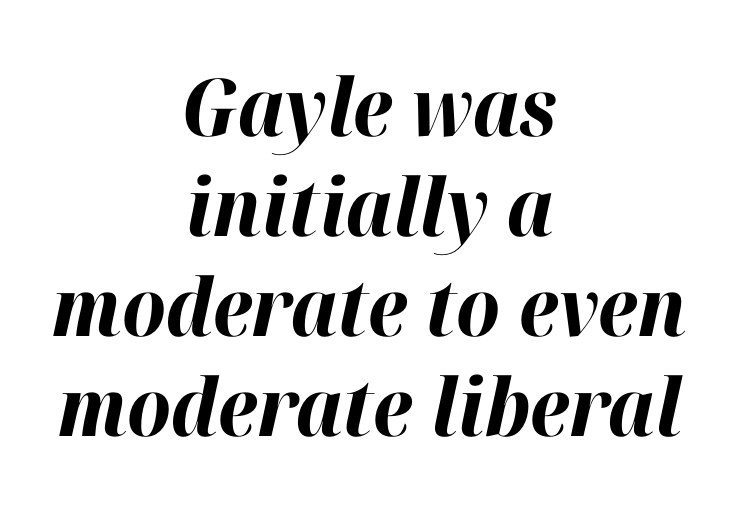
{"italic": "yes", "lean": "right", "slant_degrees": 12, "bold": "yes", "weight": "bold", "width": "normal", "stroke_contrast": "high", "x_height": "medium", "monospaced": "no", "underline": "no", "align": "center", "line_spacing": "normal", "line_spacing_ratio": 1.25, "letter_spacing": "normal", "letter_spacing_em": 0.0, "glyph_px": 80}
